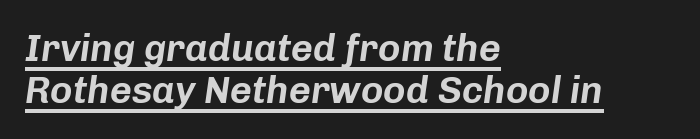
An italicized treatment has been applied to the whole sample. The passage shown has conventional tracking throughout. A typographer would call this underscored text. The lines in this sample share a left origin and differ only in where they stop. The block of text is dense from top to bottom, with scant space between rows.
